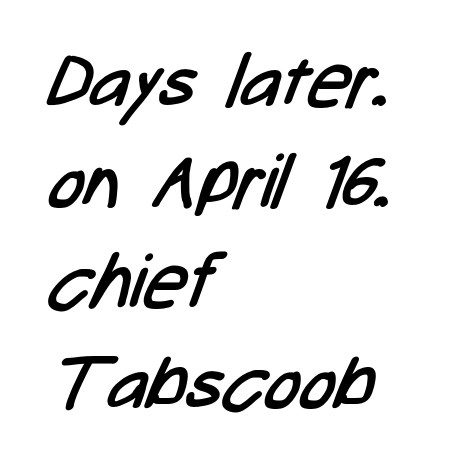
Q: Is the text bold? A: No.
Q: Is the typeface a serif or a sans-serif typeface? A: Sans-serif.
Q: Is the text underlined? A: No.
Q: How is the paragraph aligned? A: Left-aligned.
Q: Is the spacing between letters normal or unusually wide? A: Normal.
Q: Is the spacing between lines tight, normal or loose? A: Normal.
Q: Width (condensed, normal, or wide)? A: Condensed.
Q: Stroke contrast? A: Low.
Q: x-height? A: Medium.
Q: Monospaced? A: No.
